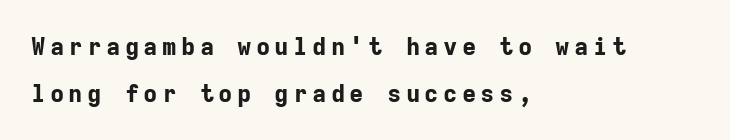
Q: Is the text bold? A: Yes.
Q: Is the text italic (slanted)? A: No, it is upright.
Q: Is the text underlined? A: No.
Q: How is the paragraph aligned? A: Left-aligned.
Q: Is the spacing between lines tight, normal or loose? A: Loose.
